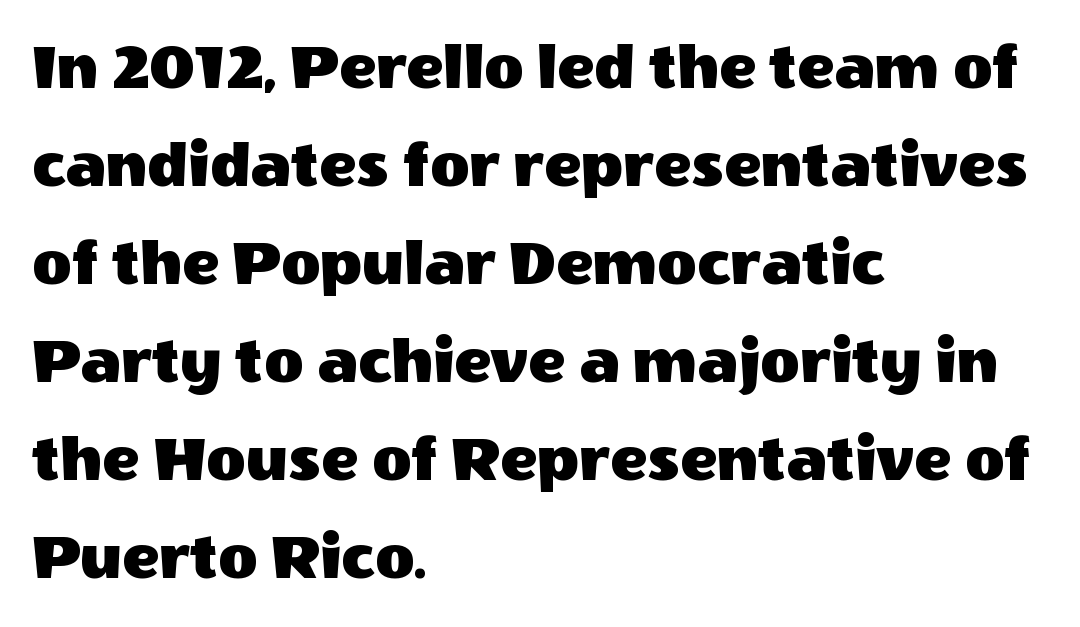
This rendering leaves character spacing at its baseline value. The text block is weighted toward the left margin, trailing off unevenly rightward. Proportional: the letters do not fall into vertical columns. The typography opts for an upright posture over an oblique one.
